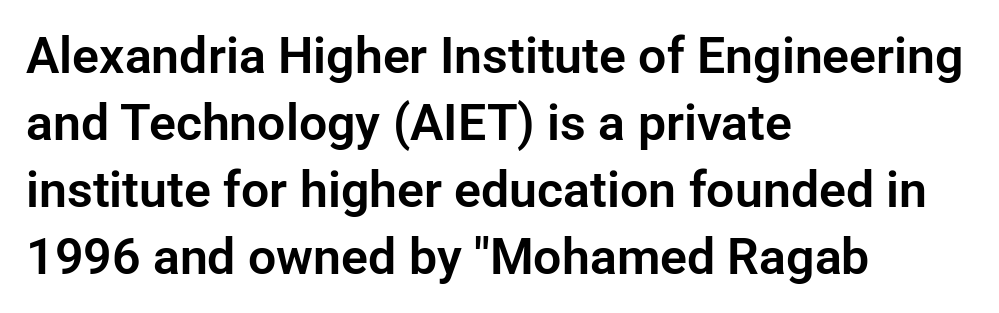
The image shows 50 px sans-serif type, upright; set left-aligned, normal line spacing (1.34x), normal letter spacing, not underlined; low stroke contrast and a medium x-height.
